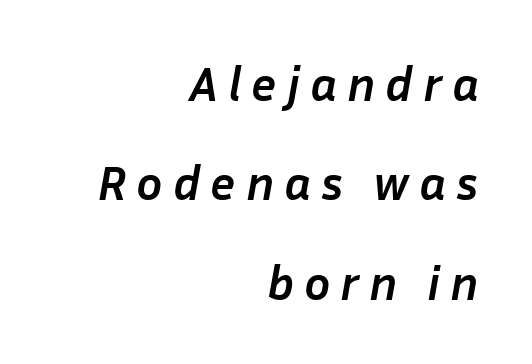
{"italic": "yes", "lean": "right", "slant_degrees": 10, "bold": "yes", "weight": "semibold", "width": "normal", "stroke_contrast": "low", "x_height": "medium", "monospaced": "no", "underline": "no", "align": "right", "line_spacing": "loose", "line_spacing_ratio": 2.03, "letter_spacing": "wide", "letter_spacing_em": 0.2, "glyph_px": 49}
